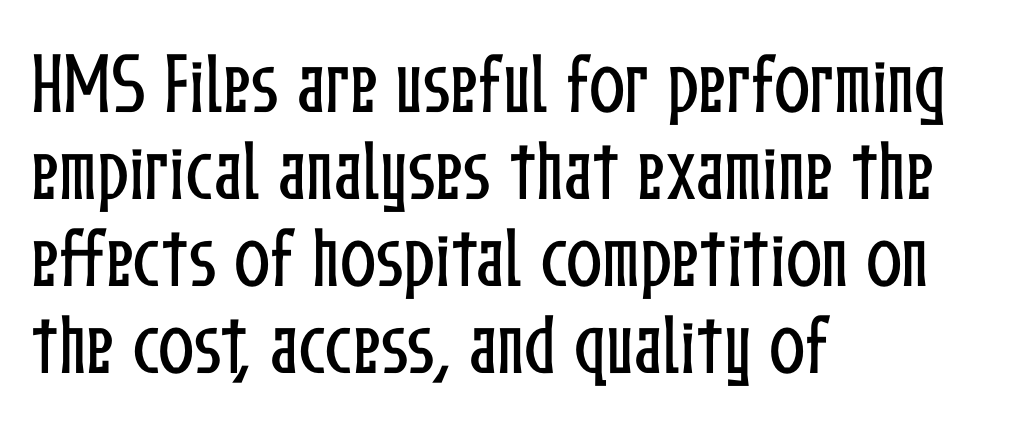
{"italic": "no", "width": "condensed", "stroke_contrast": "low", "x_height": "medium", "monospaced": "no", "underline": "no", "align": "left", "line_spacing": "normal", "line_spacing_ratio": 1.3, "letter_spacing": "normal", "letter_spacing_em": 0.0, "glyph_px": 67}
